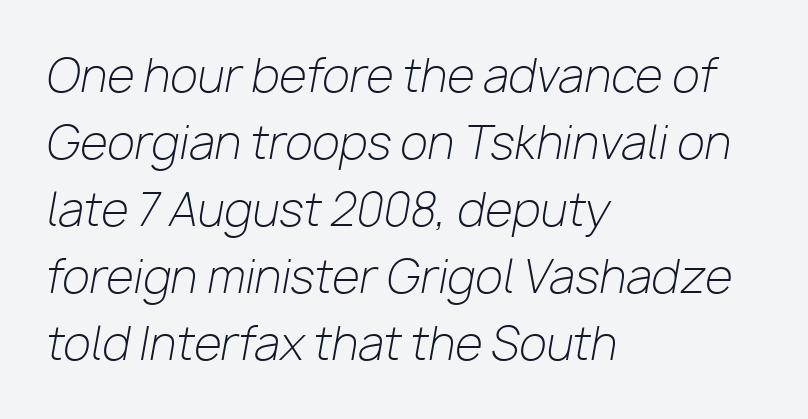
Q: Is the text bold? A: No.
Q: Is the text italic (slanted)? A: Yes, it leans right by about 10 degrees.
Q: Is the text underlined? A: No.
Q: How is the paragraph aligned? A: Left-aligned.
Q: Is the spacing between letters normal or unusually wide? A: Normal.
Q: Is the spacing between lines tight, normal or loose? A: Normal.
Q: Width (condensed, normal, or wide)? A: Normal.
Q: Stroke contrast? A: Low.
Q: x-height? A: Medium.
Q: Monospaced? A: No.
